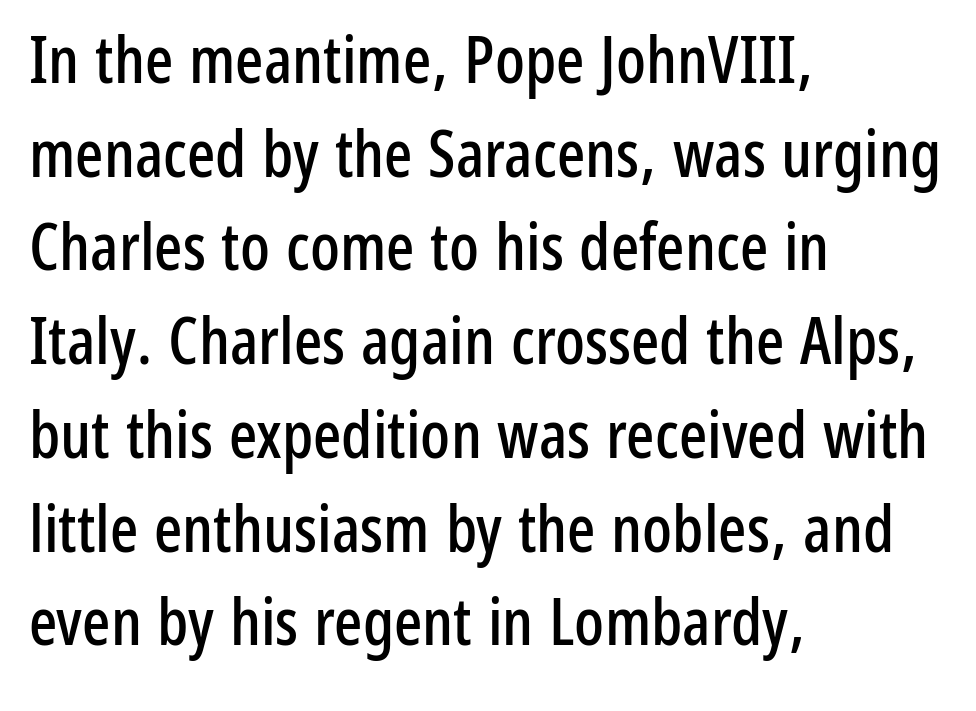
{"serif": "no", "italic": "no", "width": "condensed", "stroke_contrast": "low", "x_height": "medium", "monospaced": "no", "underline": "no", "align": "left", "line_spacing": "normal", "line_spacing_ratio": 1.42, "letter_spacing": "normal", "letter_spacing_em": 0.0, "glyph_px": 66}
